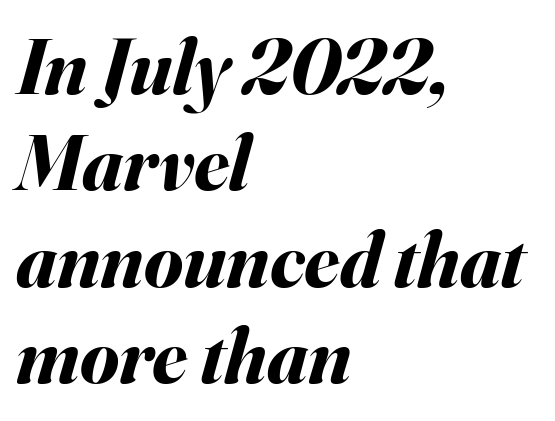
{"italic": "yes", "lean": "right", "slant_degrees": 16, "bold": "yes", "weight": "bold", "width": "normal", "stroke_contrast": "medium", "x_height": "small", "monospaced": "no", "underline": "no", "align": "left", "line_spacing_ratio": 1.22, "letter_spacing": "normal", "letter_spacing_em": 0.0, "glyph_px": 79}
